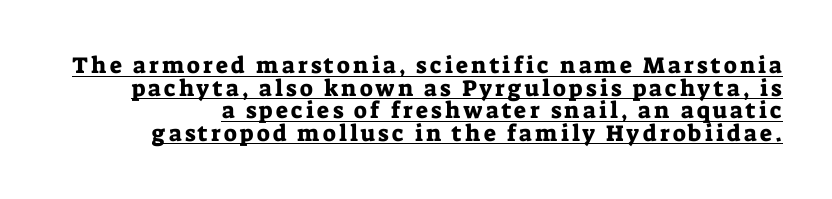
The image shows 23 px text type, upright; set tight line spacing (0.98x), underlined.
